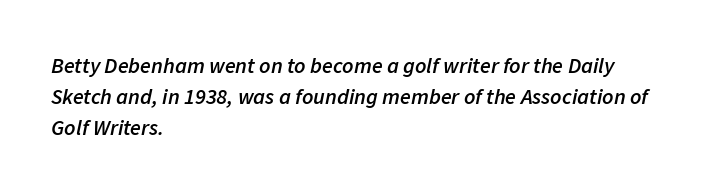
The image shows 22 px text type, italic (leaning right); set left-aligned, normal line spacing (1.4x), normal letter spacing, not underlined.
